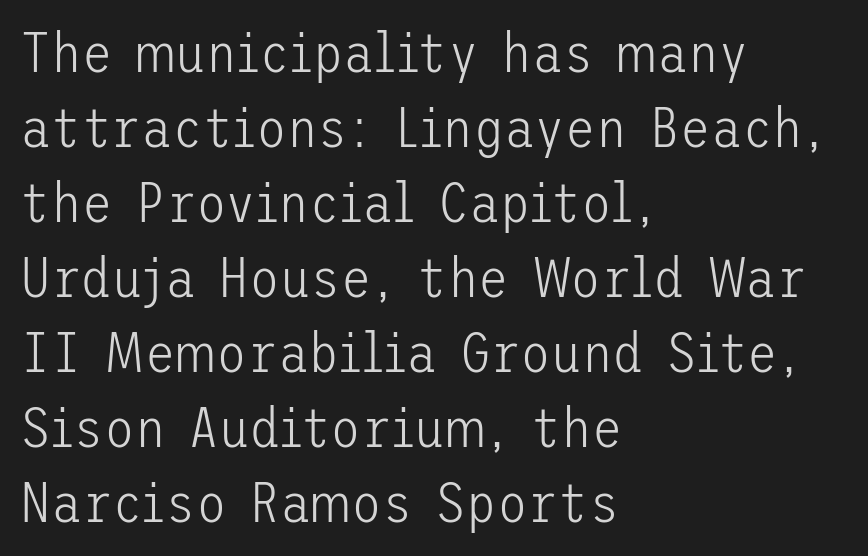
What stands out about the letter spacing? Nothing — it is the standard amount. Reading down the block, your eye returns to a fixed left position each line. This is the regular roman posture of the typeface. The typesetting does not lean heavy: it is not bold. Check the space under the baseline: it is left empty. I'd call this a sans setting — the letters go barefoot.
